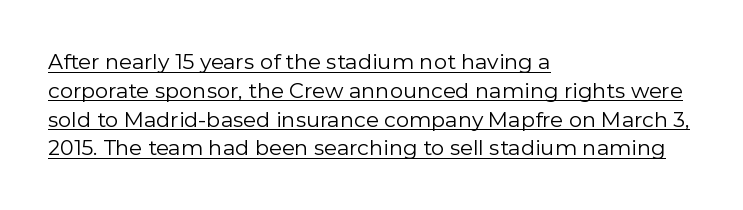
Q: Is the text bold? A: No.
Q: Is the text italic (slanted)? A: No, it is upright.
Q: Is the text underlined? A: Yes.
Q: How is the paragraph aligned? A: Left-aligned.
Q: Is the spacing between letters normal or unusually wide? A: Normal.
Q: Is the spacing between lines tight, normal or loose? A: Normal.
